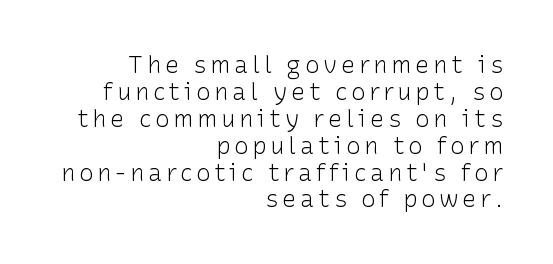
The image shows 24 px text type, upright; set right-aligned, tight line spacing (1.12x), not underlined.
